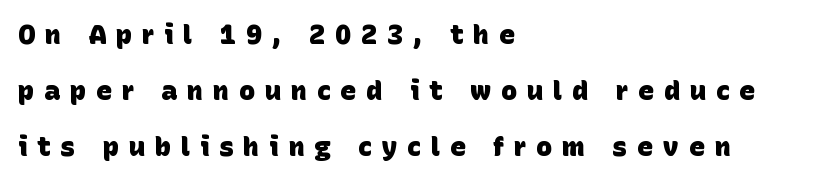
Q: Is the text bold? A: Yes.
Q: Is the text underlined? A: No.
Q: How is the paragraph aligned? A: Left-aligned.
Q: Is the spacing between letters normal or unusually wide? A: Unusually wide.
Q: Is the spacing between lines tight, normal or loose? A: Loose.
